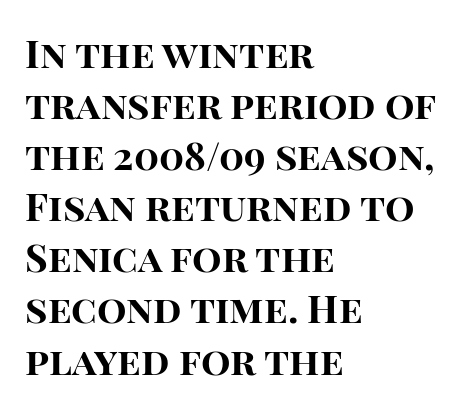
These lines sit exactly where default settings would place them. The zone under the glyphs is completely vacant. Designer's note — italics off, roman on. These lines are composed in type without serifs. As a designer I'd log this as weight 700, bold. Honestly, the letter spacing is just normal — you wouldn't notice it.
